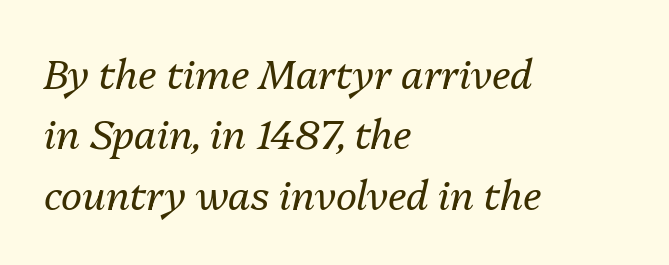
Short and long lines alike share a common starting point at left. The axis of the letterforms is tilted away from vertical. These lines sit exactly where default settings would place them. The rendering uses natural spacing where letterforms have individual widths.
